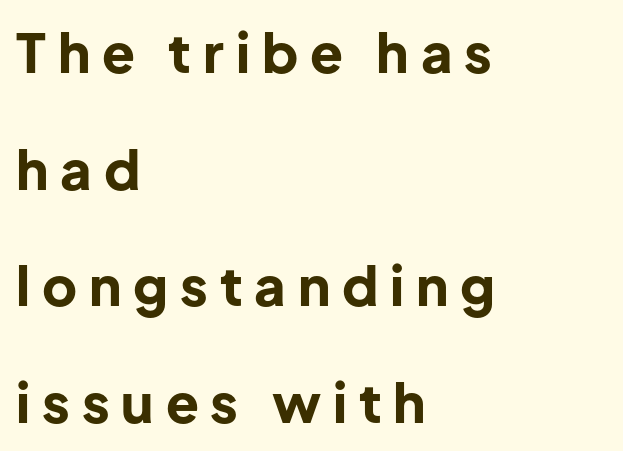
The image shows 54 px bold sans-serif type, upright; set left-aligned, loose line spacing (2.16x), unusually wide letter spacing (+0.22 em), not underlined; low stroke contrast and a medium x-height.
